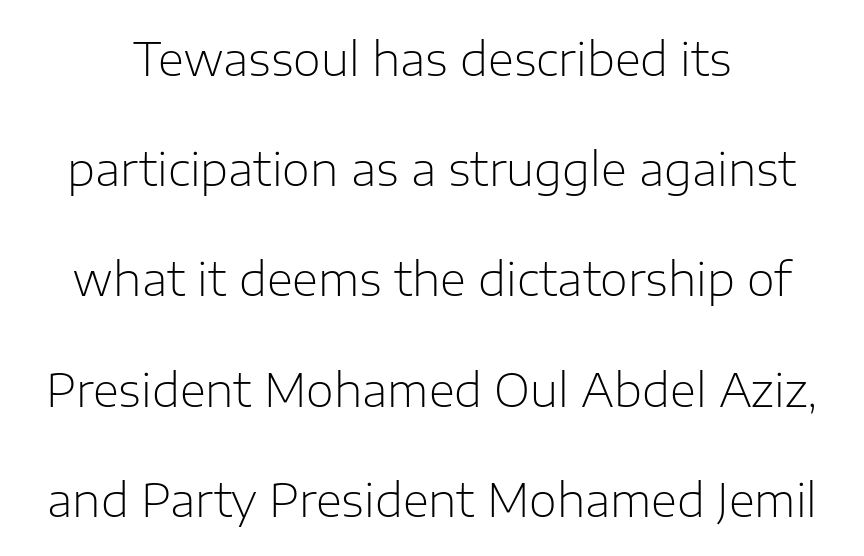
Q: Is the text bold? A: No.
Q: Is the text italic (slanted)? A: No, it is upright.
Q: Is the typeface a serif or a sans-serif typeface? A: Sans-serif.
Q: Is the text underlined? A: No.
Q: Is the spacing between letters normal or unusually wide? A: Normal.
Q: Is the spacing between lines tight, normal or loose? A: Loose.
Q: Width (condensed, normal, or wide)? A: Normal.
Q: Stroke contrast? A: Low.
Q: x-height? A: Medium.
Q: Monospaced? A: No.
